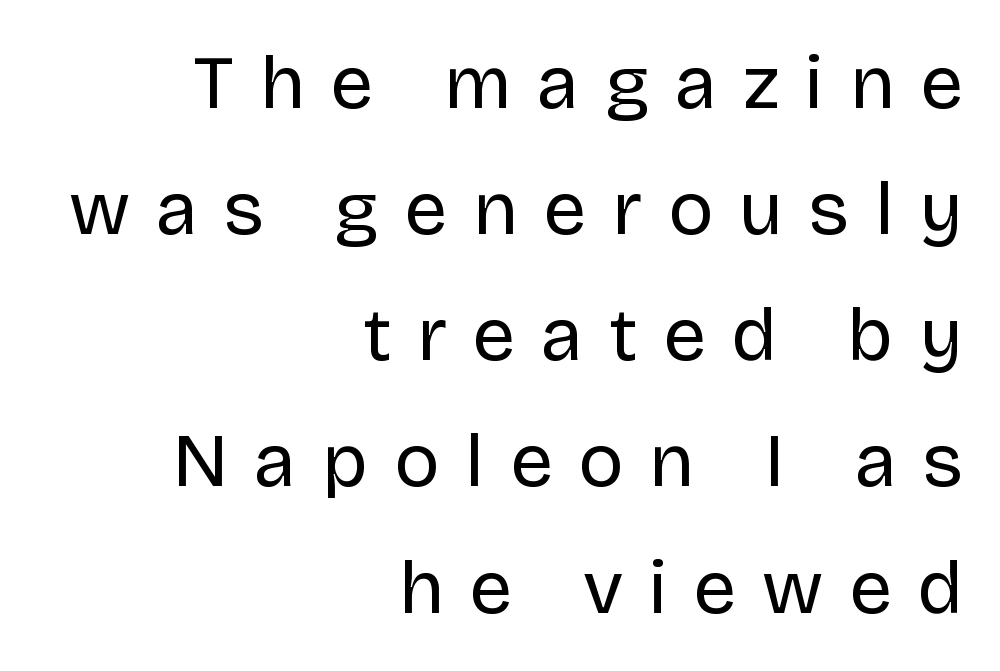
Q: Is the text bold? A: No.
Q: Is the text italic (slanted)? A: No, it is upright.
Q: Is the typeface a serif or a sans-serif typeface? A: Sans-serif.
Q: Is the text underlined? A: No.
Q: How is the paragraph aligned? A: Right-aligned.
Q: Is the spacing between letters normal or unusually wide? A: Unusually wide.
Q: Is the spacing between lines tight, normal or loose? A: Normal.
Q: Width (condensed, normal, or wide)? A: Normal.
Q: Stroke contrast? A: Low.
Q: x-height? A: Large.
Q: Monospaced? A: No.
